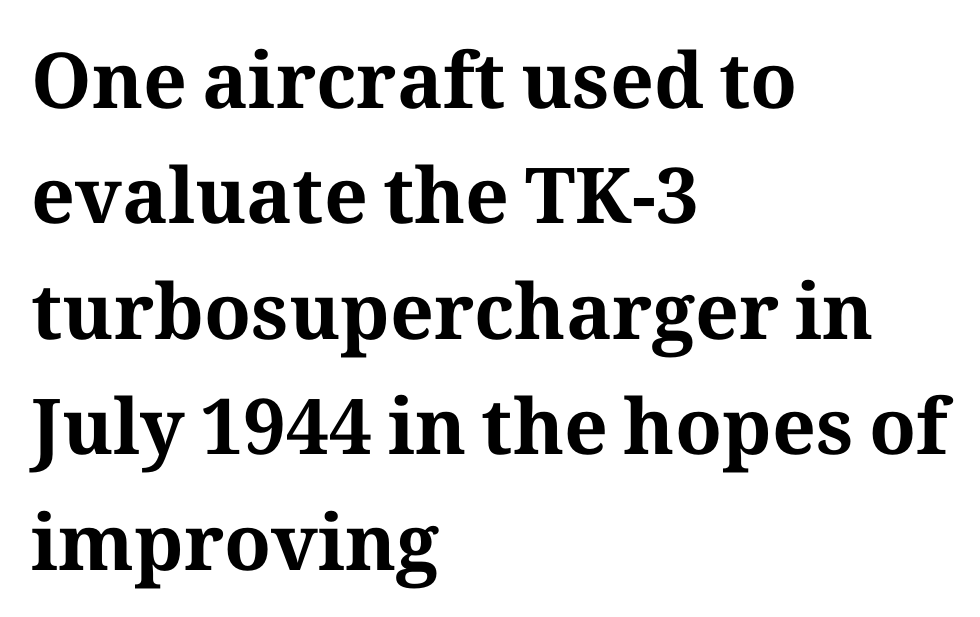
Q: Is the text bold? A: Yes.
Q: Is the text italic (slanted)? A: No, it is upright.
Q: Is the typeface a serif or a sans-serif typeface? A: Serif.
Q: Is the text underlined? A: No.
Q: How is the paragraph aligned? A: Left-aligned.
Q: Is the spacing between letters normal or unusually wide? A: Normal.
Q: Is the spacing between lines tight, normal or loose? A: Normal.
Q: Width (condensed, normal, or wide)? A: Normal.
Q: Stroke contrast? A: Medium.
Q: x-height? A: Medium.
Q: Monospaced? A: No.
